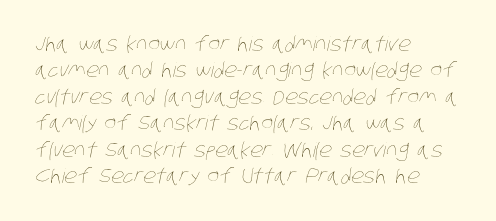
Q: Is the text bold? A: No.
Q: Is the text underlined? A: No.
Q: How is the paragraph aligned? A: Left-aligned.
Q: Is the spacing between letters normal or unusually wide? A: Normal.
Q: Is the spacing between lines tight, normal or loose? A: Normal.
